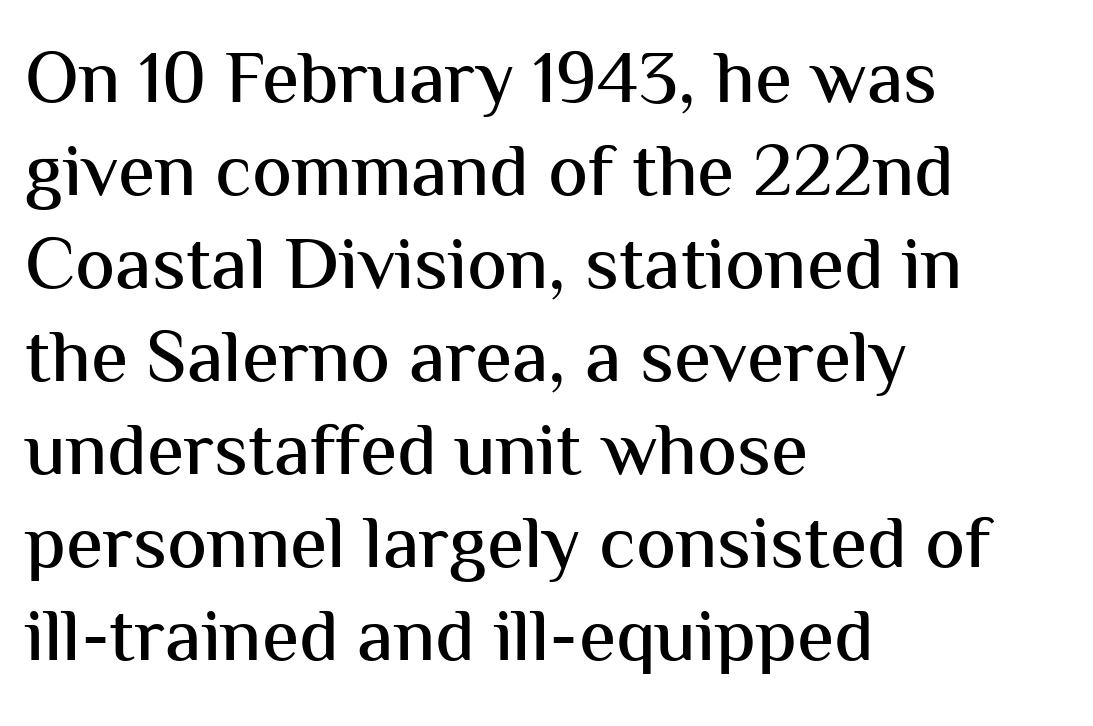
The image shows 75 px sans-serif type, upright; set left-aligned, line spacing 1.24x, normal letter spacing, not underlined; medium stroke contrast and a medium x-height.
